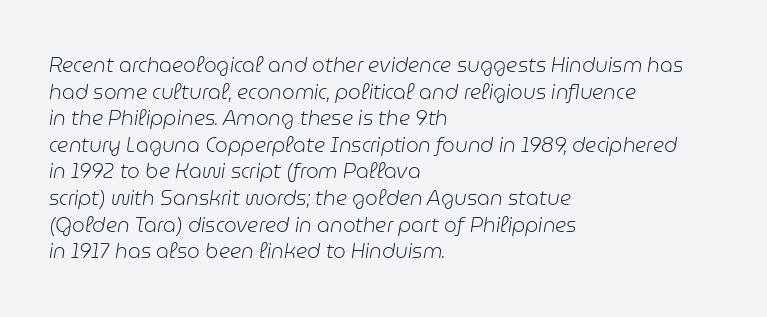
{"italic": "yes", "lean": "right", "slant_degrees": 9, "bold": "no", "underline": "no", "align": "left", "line_spacing": "normal", "line_spacing_ratio": 1.33, "letter_spacing": "normal", "letter_spacing_em": 0.0, "glyph_px": 20}
